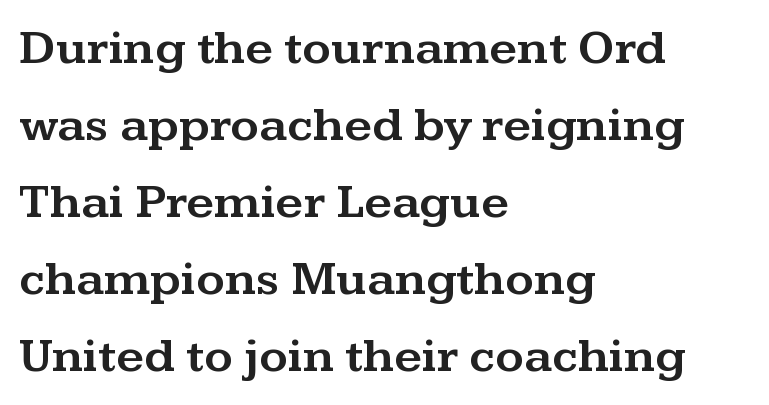
Q: Is the text italic (slanted)? A: No, it is upright.
Q: Is the typeface a serif or a sans-serif typeface? A: Serif.
Q: Is the text underlined? A: No.
Q: How is the paragraph aligned? A: Left-aligned.
Q: Is the spacing between letters normal or unusually wide? A: Normal.
Q: Is the spacing between lines tight, normal or loose? A: Normal.
Q: Width (condensed, normal, or wide)? A: Wide.
Q: Stroke contrast? A: Medium.
Q: x-height? A: Medium.
Q: Monospaced? A: No.
